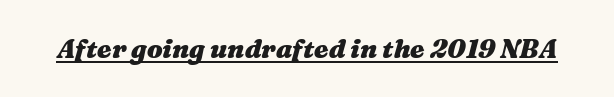
{"italic": "yes", "lean": "right", "slant_degrees": 16, "bold": "yes", "underline": "yes", "letter_spacing": "normal", "letter_spacing_em": 0.0, "glyph_px": 26}
